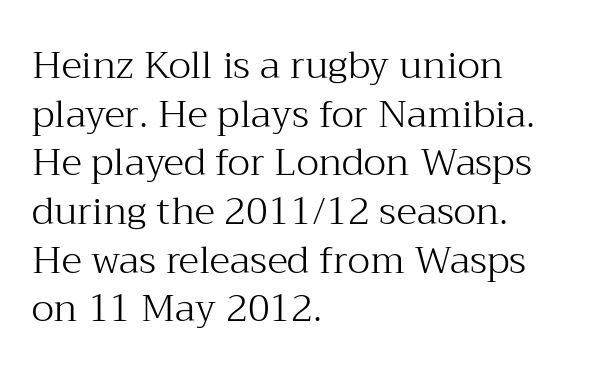
{"serif": "yes", "italic": "no", "bold": "no", "weight": "light", "width": "normal", "stroke_contrast": "medium", "x_height": "medium", "monospaced": "no", "underline": "no", "align": "left", "line_spacing": "normal", "line_spacing_ratio": 1.28, "letter_spacing": "normal", "letter_spacing_em": 0.0, "glyph_px": 38}
